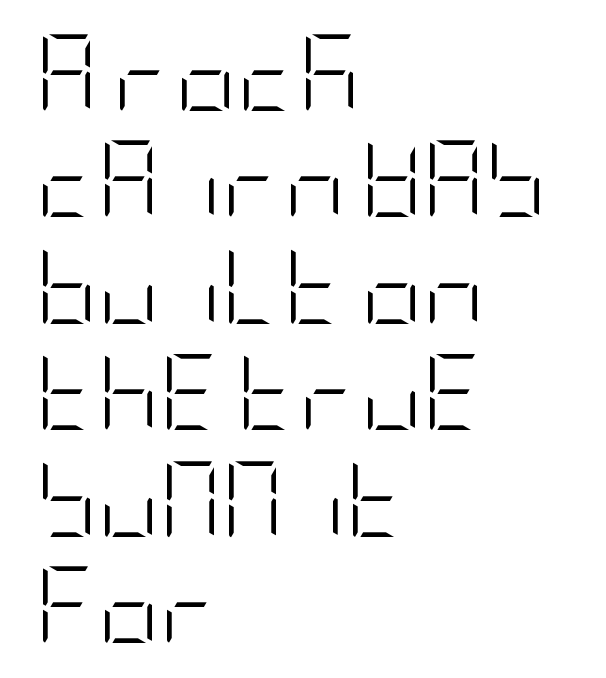
{"serif": "no", "italic": "no", "bold": "no", "weight": "light", "width": "condensed", "stroke_contrast": "low", "x_height": "large", "underline": "no", "align": "left", "line_spacing": "normal", "line_spacing_ratio": 1.4, "letter_spacing": "normal", "letter_spacing_em": 0.0, "glyph_px": 76}
